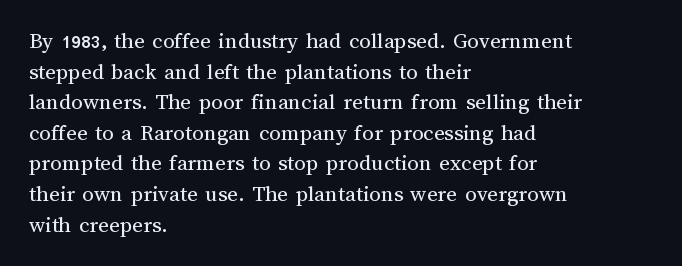
The image shows 23 px text type, upright; set left-aligned, normal line spacing (1.33x), normal letter spacing, not underlined.
